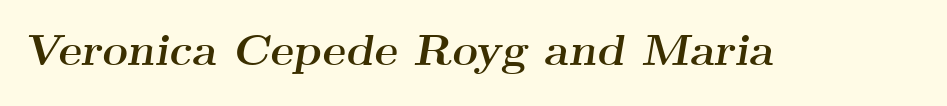
{"serif": "yes", "italic": "yes", "lean": "right", "slant_degrees": 9, "bold": "yes", "weight": "semibold", "width": "wide", "stroke_contrast": "medium", "x_height": "small", "monospaced": "no", "underline": "no", "letter_spacing": "normal", "letter_spacing_em": 0.0, "glyph_px": 44}
